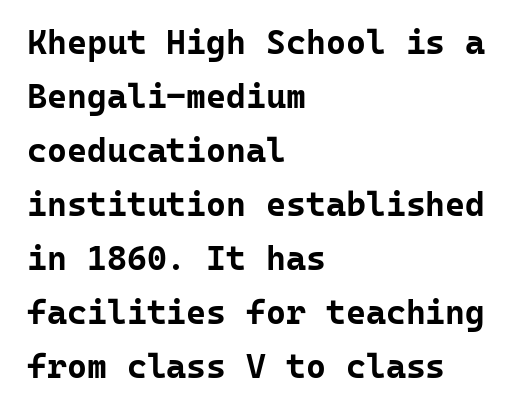
Each row of text sits above clean, open space. Letter spacing: default. Spacing verdict: monospaced, one width for all characters. If you drew a ruler down the left edge, every line would touch it. This sample uses a sans-serif face. Posture: upright roman.
